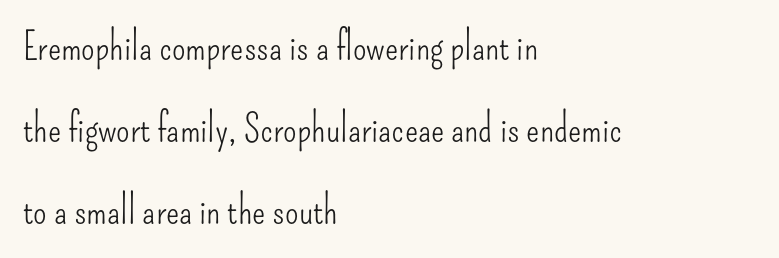
The image shows 39 px light, condensed sans-serif type, upright; set left-aligned, loose line spacing (2.1x), normal letter spacing, not underlined; low stroke contrast and a small x-height.
